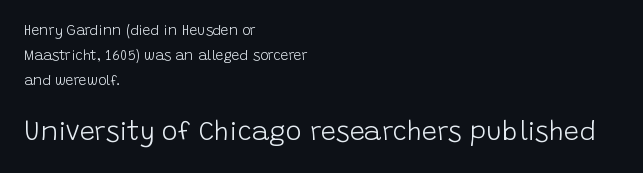
The image shows 27 px text type, upright; set left-aligned, line spacing 1.78x, normal letter spacing, not underlined; the second (bottom) block is 1.93x larger.
